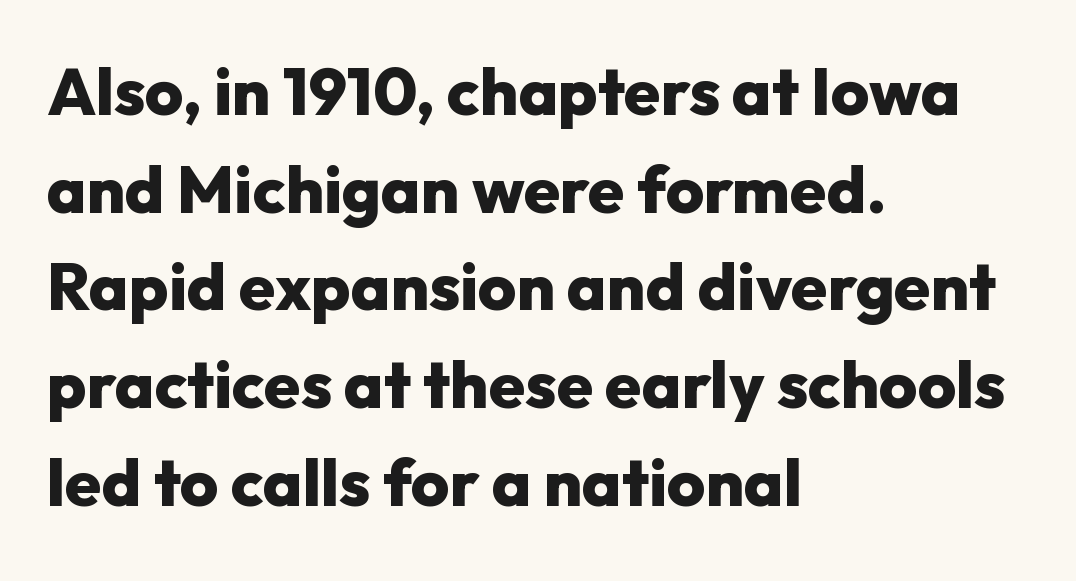
{"serif": "no", "italic": "no", "bold": "yes", "weight": "heavy", "width": "normal", "stroke_contrast": "low", "x_height": "medium", "monospaced": "no", "underline": "no", "align": "left", "line_spacing": "normal", "line_spacing_ratio": 1.48, "letter_spacing": "normal", "letter_spacing_em": 0.0, "glyph_px": 66}
